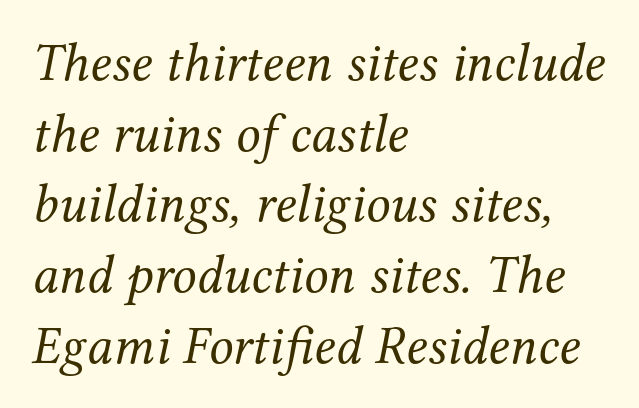
Q: Is the text bold? A: No.
Q: Is the text italic (slanted)? A: Yes, it leans right by about 12 degrees.
Q: Is the typeface a serif or a sans-serif typeface? A: Serif.
Q: Is the text underlined? A: No.
Q: How is the paragraph aligned? A: Left-aligned.
Q: Is the spacing between letters normal or unusually wide? A: Normal.
Q: Is the spacing between lines tight, normal or loose? A: Normal.
Q: Width (condensed, normal, or wide)? A: Normal.
Q: Stroke contrast? A: Medium.
Q: x-height? A: Medium.
Q: Monospaced? A: No.
